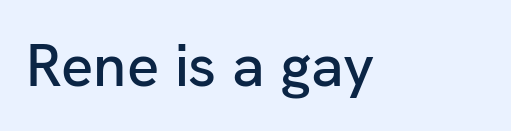
Q: Is the text italic (slanted)? A: No, it is upright.
Q: Is the typeface a serif or a sans-serif typeface? A: Sans-serif.
Q: Is the text underlined? A: No.
Q: Is the spacing between letters normal or unusually wide? A: Normal.
Q: Width (condensed, normal, or wide)? A: Normal.
Q: Stroke contrast? A: Low.
Q: x-height? A: Medium.
Q: Monospaced? A: No.
